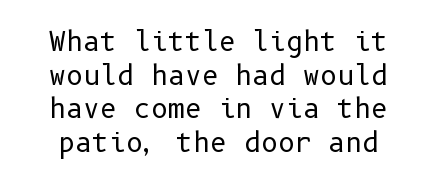
Caption: standard tracking, unaltered. Normally led — the rows are evenly, conventionally spaced. The specimen omits any rule beneath the text block's lines. The font is comparable to plain body text, perhaps lighter. The letters stand straight up with perfectly vertical stems.
